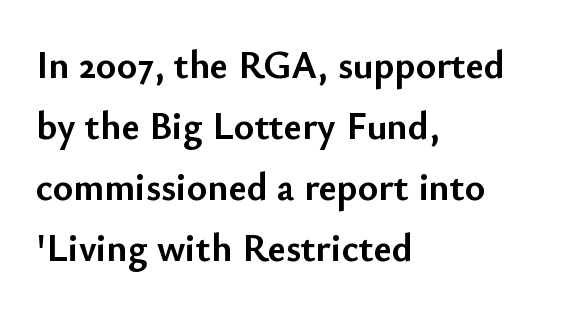
Q: Is the text bold? A: Yes.
Q: Is the text italic (slanted)? A: No, it is upright.
Q: Is the typeface a serif or a sans-serif typeface? A: Sans-serif.
Q: Is the text underlined? A: No.
Q: How is the paragraph aligned? A: Left-aligned.
Q: Is the spacing between letters normal or unusually wide? A: Normal.
Q: Is the spacing between lines tight, normal or loose? A: Normal.
Q: Width (condensed, normal, or wide)? A: Normal.
Q: Stroke contrast? A: Low.
Q: x-height? A: Small.
Q: Monospaced? A: No.
